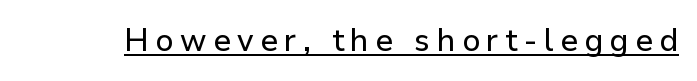
The image shows 31 px sans-serif type, upright; set unusually wide letter spacing (+0.21 em), underlined; low stroke contrast and a medium x-height.
